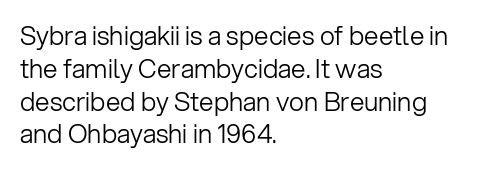
The image shows 26 px text type, upright; set left-aligned, normal line spacing (1.26x), normal letter spacing, not underlined.
